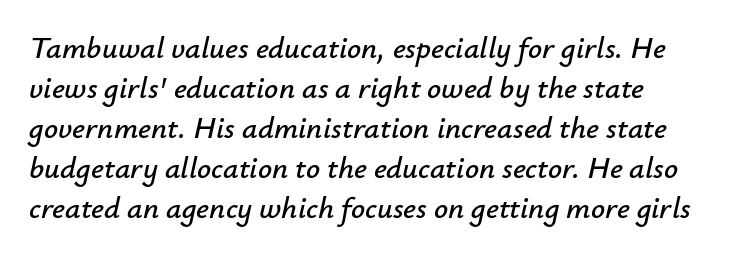
The whole block is typeset with a tilt. Line spacing here is normal. Bare-footed words on every line. Horizontally, the lines are justified to the leading edge only. Inter-character spacing is left at the font's built-in metrics. A typesetter would call this proportional, since set widths differ per character.
